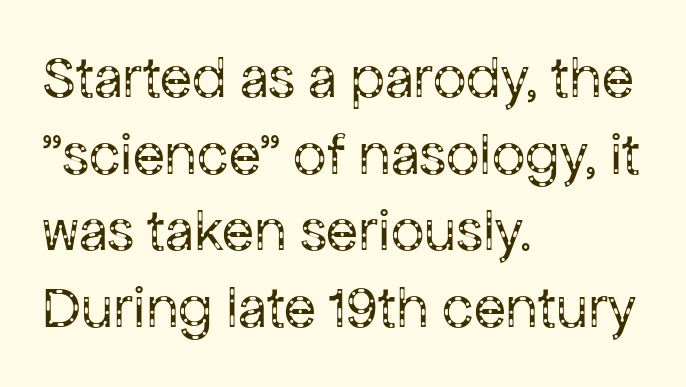
{"serif": "no", "italic": "no", "bold": "no", "weight": "regular", "width": "normal", "stroke_contrast": "low", "x_height": "medium", "monospaced": "no", "underline": "no", "align": "left", "line_spacing": "normal", "line_spacing_ratio": 1.3, "letter_spacing": "normal", "letter_spacing_em": 0.0, "glyph_px": 59}
